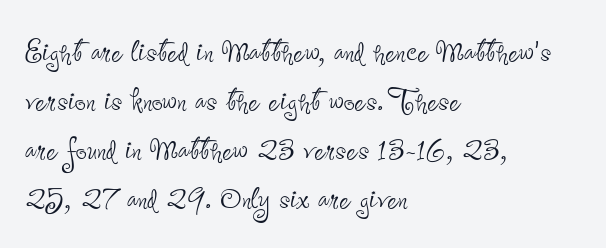
Think of a printed novel: that variable character pitch is what you see here. Line beginnings align vertically; line endings do not. Nobody drew a line under any word here. The block of text has a typical density, with ordinary space between rows. Font category for this specimen: sans-serif.
